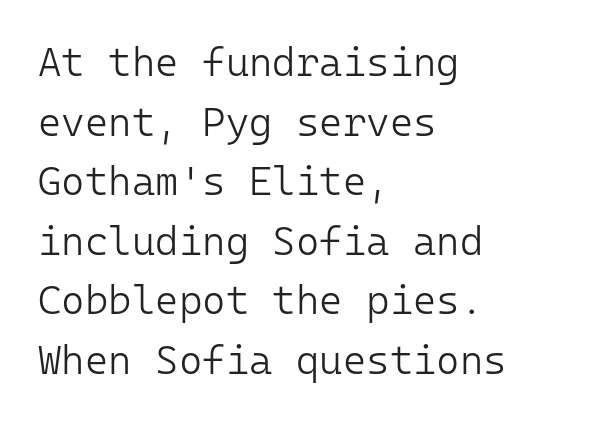
The image shows 40 px light sans-serif type, upright, monospaced; set left-aligned, normal line spacing (1.49x), normal letter spacing, not underlined; low stroke contrast and a medium x-height.
